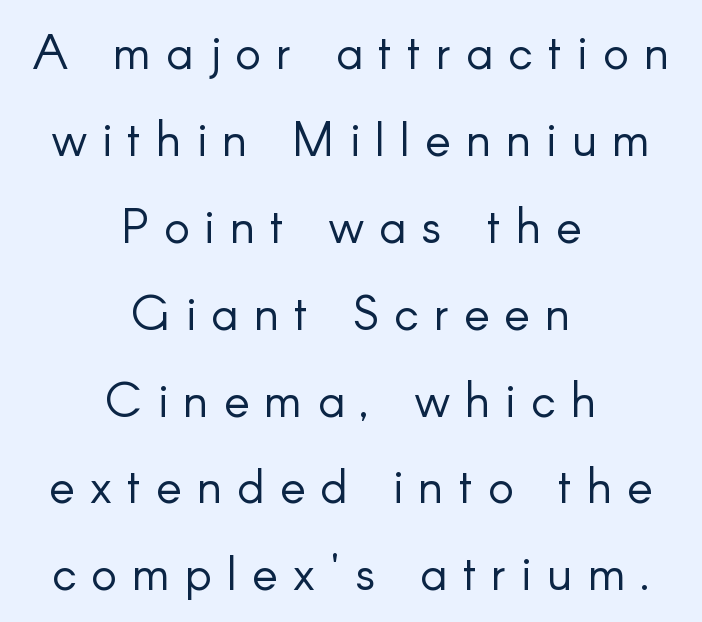
Q: Is the text bold? A: No.
Q: Is the text italic (slanted)? A: No, it is upright.
Q: Is the typeface a serif or a sans-serif typeface? A: Sans-serif.
Q: Is the text underlined? A: No.
Q: How is the paragraph aligned? A: Centered.
Q: Is the spacing between letters normal or unusually wide? A: Unusually wide.
Q: Width (condensed, normal, or wide)? A: Normal.
Q: Stroke contrast? A: Low.
Q: x-height? A: Small.
Q: Monospaced? A: No.
